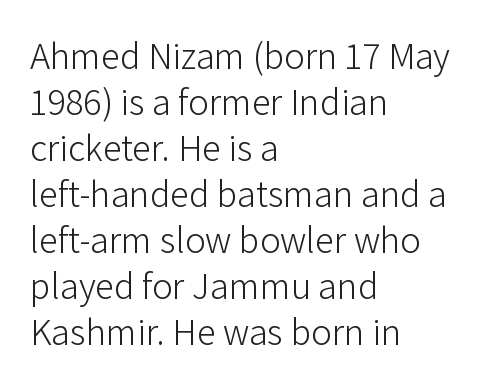
The image shows 38 px light sans-serif type, upright; set left-aligned, line spacing 1.21x, normal letter spacing, not underlined; low stroke contrast and a medium x-height.
